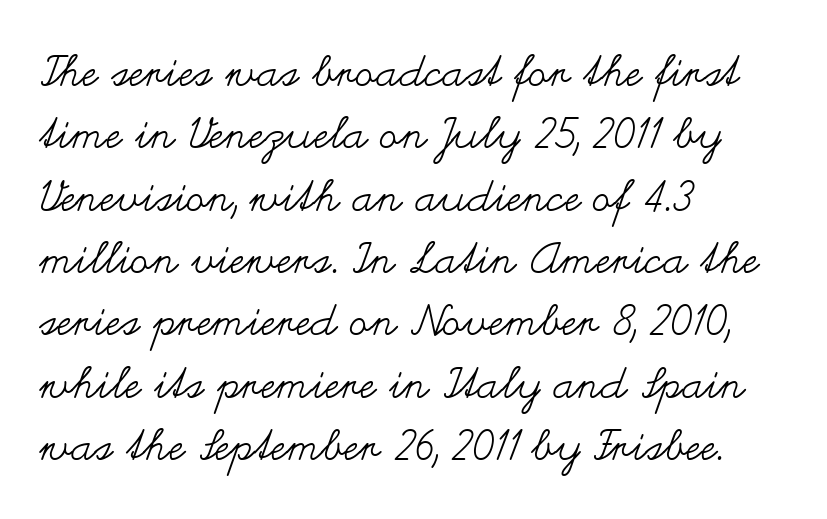
Notice how descenders clear the ascenders below comfortably — that's standard leading. All the whitespace from short lines collects on the right. These lines are rendered in a variable-pitch font. This rendering leaves character spacing at its baseline value. The glyphs are unaccompanied by any horizontal stroke below them.
